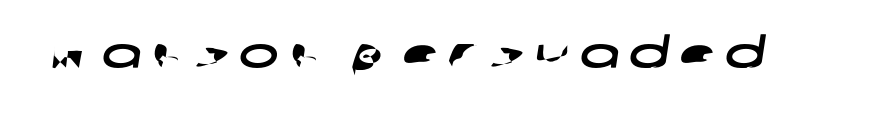
The image shows 42 px wide sans-serif type; set unusually wide letter spacing (+0.24 em), not underlined; low stroke contrast and a medium x-height.
